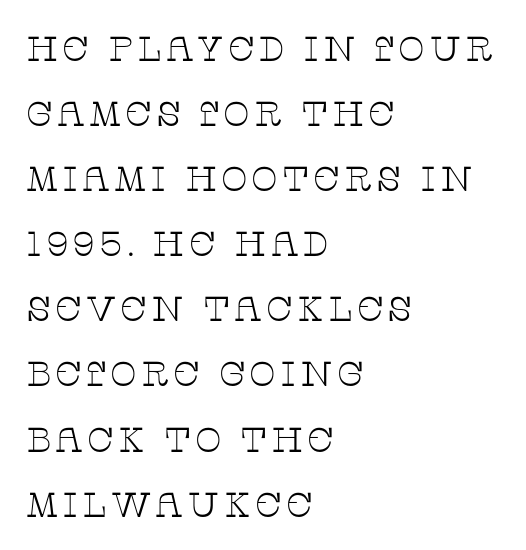
The baseline area is clear. This sample has the flowing, uneven cadence of proportional lettering. The cut favours lightness, reaching ordinary text weight at its darkest. These lines are set flush left with a ragged right edge. Unlike italic type, these characters show no tilt at all.
